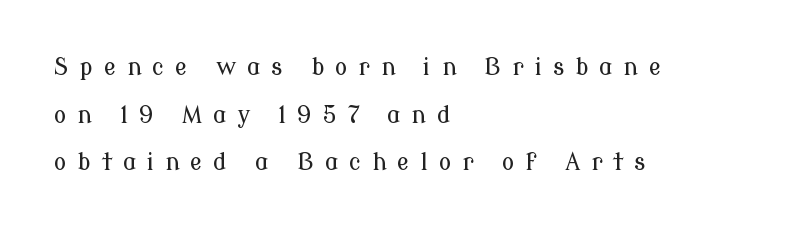
The image shows 23 px text type, upright; set left-aligned, loose line spacing (2.07x), unusually wide letter spacing (+0.47 em), not underlined.
